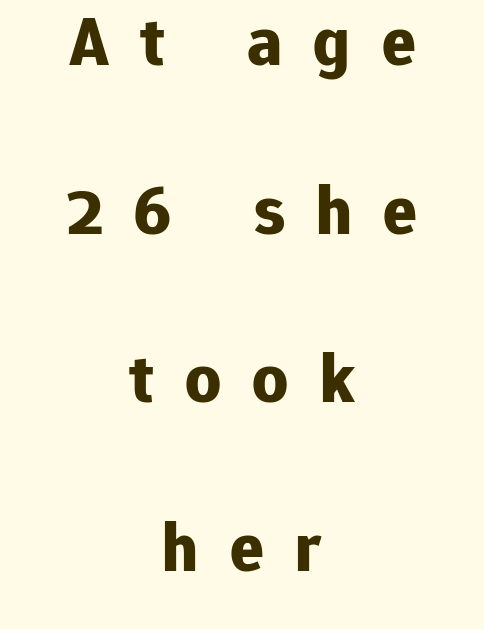
Summary of weight: heavy, a full bold. A typesetter would call this proportional, since set widths differ per character. Nope, not italic — everything's standing straight. This rendering uses center alignment, leaving both contours irregular but symmetric. You could only call the tracking loose — the letters float apart.
